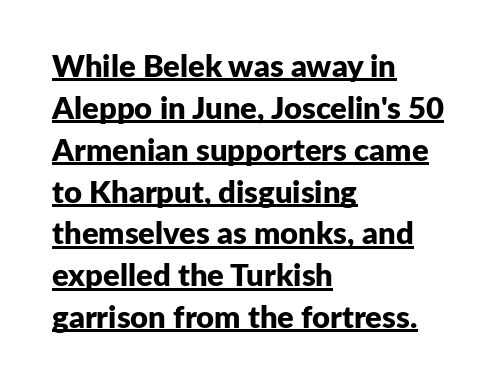
The image shows 31 px bold sans-serif type, upright; set left-aligned, normal line spacing (1.35x), normal letter spacing, underlined; low stroke contrast and a medium x-height.
